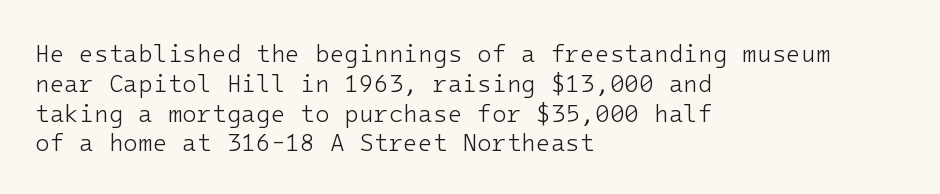
If you drew a line through each stem, it would be perfectly vertical. Tracking value appears to be zero — textbook default spacing. The rag falls on the right side of this text block. The face looks like a standard text weight, possibly lighter. The string is rendered with underlining switched off.
